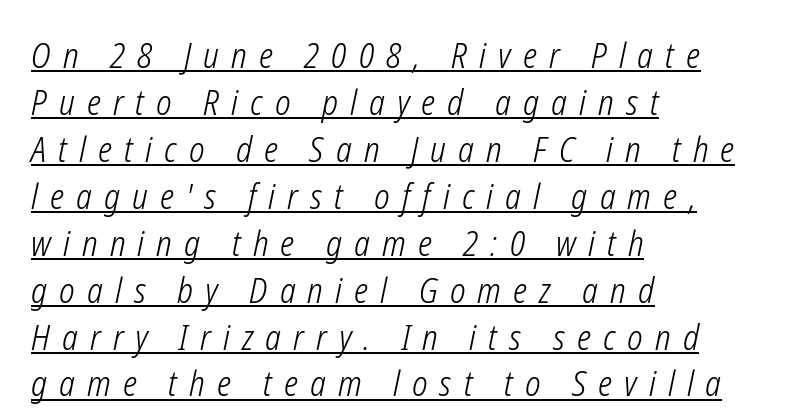
{"italic": "yes", "lean": "right", "slant_degrees": 12, "bold": "no", "weight": "light", "width": "condensed", "stroke_contrast": "low", "x_height": "medium", "monospaced": "no", "underline": "yes", "align": "left", "line_spacing": "normal", "line_spacing_ratio": 1.38, "letter_spacing": "wide", "letter_spacing_em": 0.36, "glyph_px": 34}
